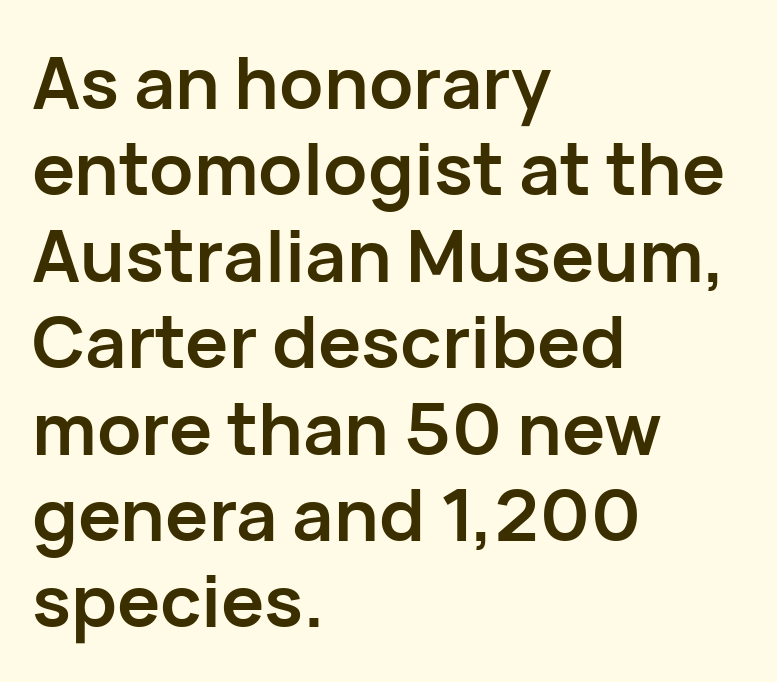
Underlining? Definitely not there. Characters follow at the spacing the type designer built in. The setting favours the left margin, as ordinary paragraphs usually do. These lines carry a lot of weight — the face is fully bold. The passage shown is typed in a proportional face where columns would drift.
